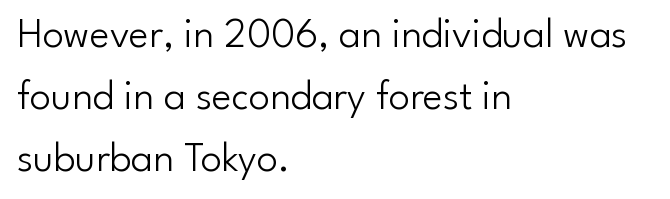
Q: Is the text bold? A: No.
Q: Is the text italic (slanted)? A: No, it is upright.
Q: Is the typeface a serif or a sans-serif typeface? A: Sans-serif.
Q: Is the text underlined? A: No.
Q: How is the paragraph aligned? A: Left-aligned.
Q: Is the spacing between letters normal or unusually wide? A: Normal.
Q: Is the spacing between lines tight, normal or loose? A: Normal.
Q: Width (condensed, normal, or wide)? A: Normal.
Q: Stroke contrast? A: Low.
Q: x-height? A: Small.
Q: Monospaced? A: No.
